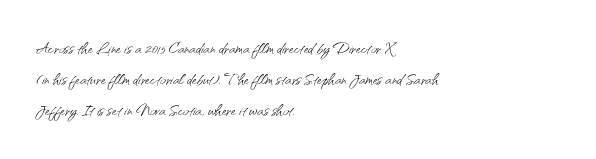
Q: Is the text bold? A: No.
Q: Is the text italic (slanted)? A: Yes.
Q: Is the text underlined? A: No.
Q: How is the paragraph aligned? A: Left-aligned.
Q: Is the spacing between letters normal or unusually wide? A: Normal.
Q: Is the spacing between lines tight, normal or loose? A: Normal.
